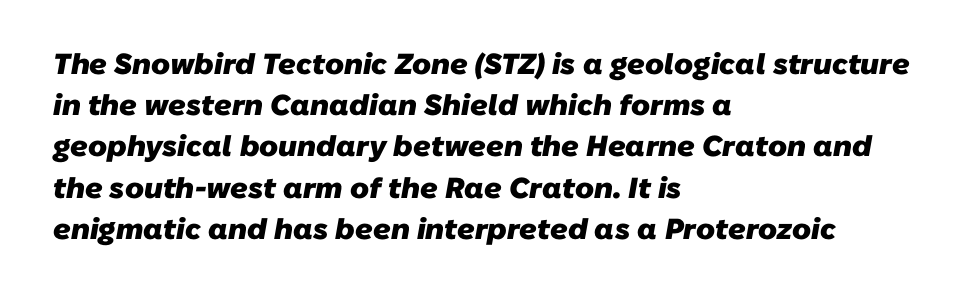
Q: Is the text bold? A: Yes.
Q: Is the typeface a serif or a sans-serif typeface? A: Sans-serif.
Q: Is the text underlined? A: No.
Q: How is the paragraph aligned? A: Left-aligned.
Q: Is the spacing between letters normal or unusually wide? A: Normal.
Q: Is the spacing between lines tight, normal or loose? A: Normal.
Q: Width (condensed, normal, or wide)? A: Normal.
Q: Stroke contrast? A: Low.
Q: x-height? A: Medium.
Q: Monospaced? A: No.
